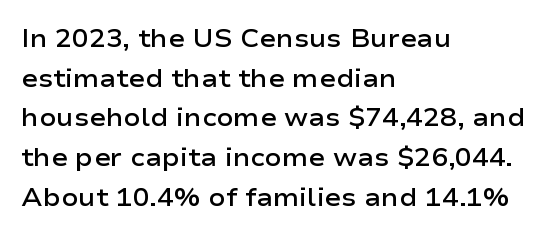
Q: Is the text bold? A: Semi-bold.
Q: Is the text italic (slanted)? A: No, it is upright.
Q: Is the text underlined? A: No.
Q: How is the paragraph aligned? A: Left-aligned.
Q: Is the spacing between letters normal or unusually wide? A: Normal.
Q: Is the spacing between lines tight, normal or loose? A: Normal.
